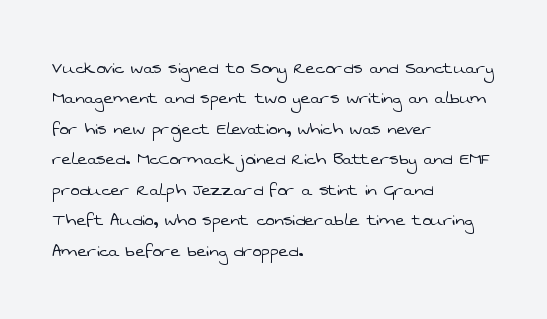
Q: Is the text bold? A: No.
Q: Is the text underlined? A: No.
Q: How is the paragraph aligned? A: Left-aligned.
Q: Is the spacing between letters normal or unusually wide? A: Normal.
Q: Is the spacing between lines tight, normal or loose? A: Normal.
